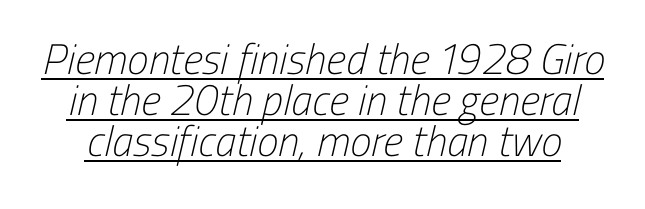
The image shows 43 px light, condensed sans-serif type; set tight line spacing (0.95x), normal letter spacing, underlined; low stroke contrast and a medium x-height.
